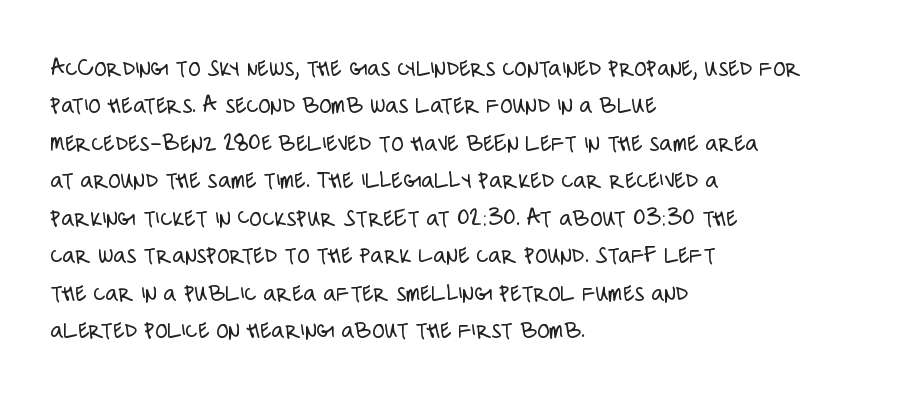
In CSS terms this would be text-align: left. Descenders are the only things crossing below the line. One glance says typical: line gaps are just what's usual. This is the regular roman posture of the typeface.
